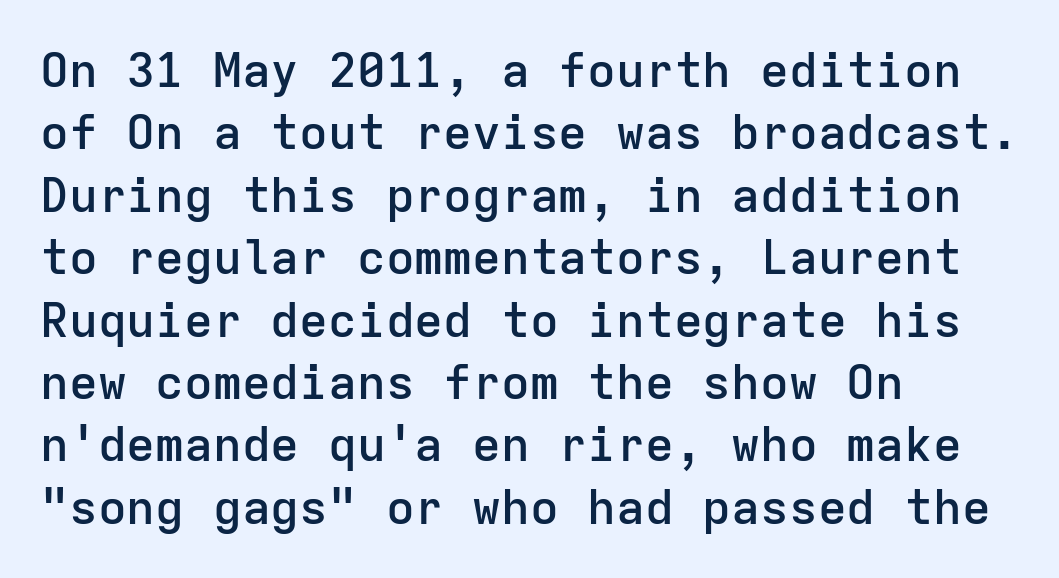
Posture: straight, roman, zero tilt. The area under the type is left untouched. Line spacing here is normal. What kind of face is this? One without serifs — a sans. Tracking value appears to be zero — textbook default spacing. The passage shown is typed in a monospace face where columns stay perfectly aligned.
